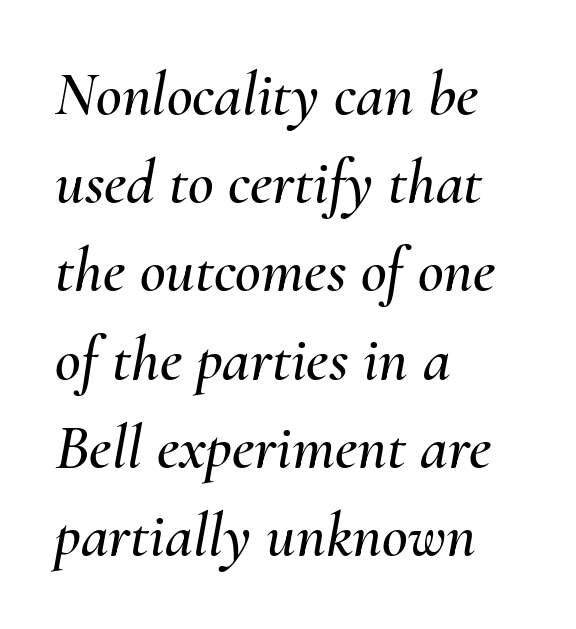
The image shows 63 px text type, italic (leaning right); set left-aligned, normal line spacing (1.4x), normal letter spacing, not underlined; medium stroke contrast and a small x-height.
